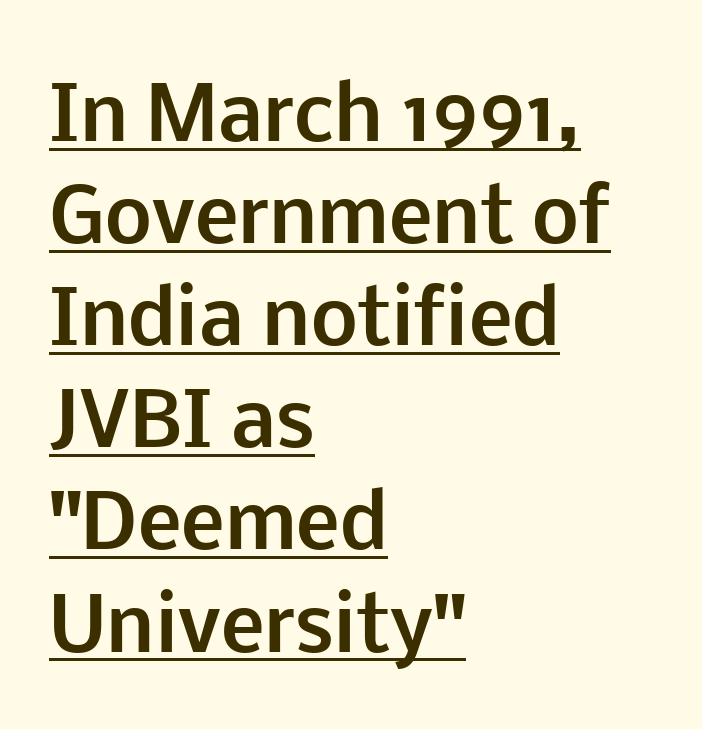
{"serif": "no", "italic": "no", "bold": "yes", "weight": "bold", "width": "normal", "stroke_contrast": "low", "x_height": "medium", "monospaced": "no", "underline": "yes", "align": "left", "line_spacing": "normal", "line_spacing_ratio": 1.38, "letter_spacing": "normal", "letter_spacing_em": 0.0, "glyph_px": 74}
